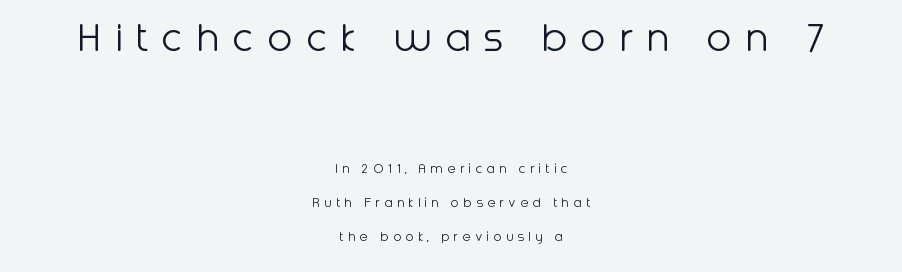
Q: Is the text bold? A: No.
Q: Is the text italic (slanted)? A: No, it is upright.
Q: Is the typeface a serif or a sans-serif typeface? A: Sans-serif.
Q: Is the text underlined? A: No.
Q: How is the paragraph aligned? A: Centered.
Q: Is the spacing between letters normal or unusually wide? A: Unusually wide.
Q: Is the spacing between lines tight, normal or loose? A: Loose.
Q: Which block of text is set in a larger size, the first (top) or the second (bottom)? A: The first (top) one.
Q: Width (condensed, normal, or wide)? A: Normal.
Q: Stroke contrast? A: Low.
Q: x-height? A: Medium.
Q: Monospaced? A: No.
